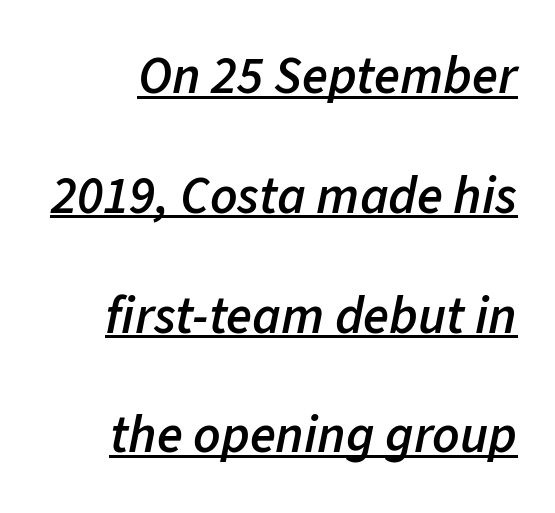
The image shows 53 px semibold type, italic (leaning right); set right-aligned, loose line spacing (2.26x), normal letter spacing, underlined; low stroke contrast and a medium x-height.
